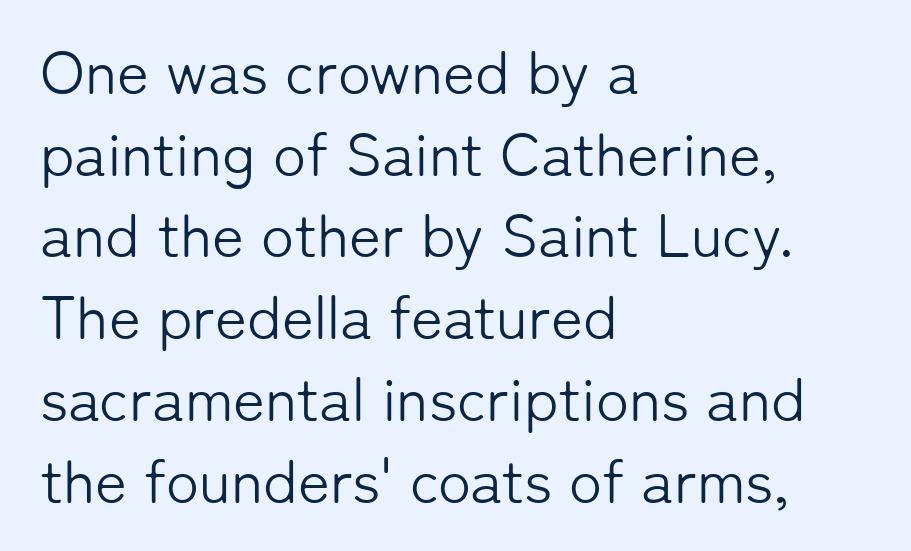
These lines sit exactly where default settings would place them. Italic: no, the glyphs are upright roman. The face used here is a sans, in the tradition of grotesques and geometrics. Nobody touched the tracking dial on this one. All the whitespace from short lines collects on the right. Summary of weight: not heavy and not bold.
